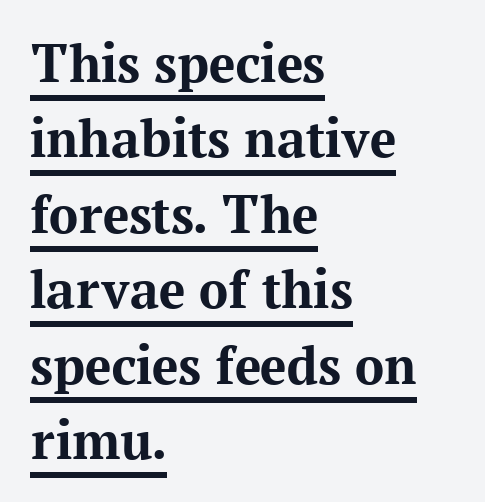
Caption: lettering with a line underneath. Ascenders rise straight up at ninety degrees. This rendering leaves character spacing at its baseline value. Thick stems and heavy bowls — unmistakably bold.
